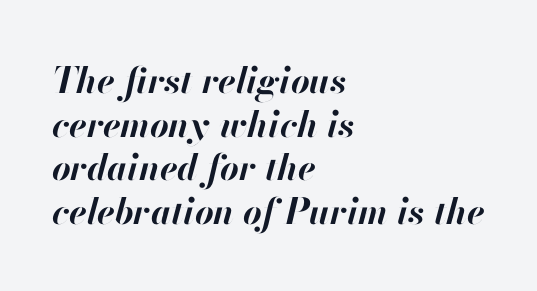
The image shows 36 px bold type, italic (leaning right); set left-aligned, line spacing 1.21x, normal letter spacing, not underlined; high stroke contrast and a small x-height.
